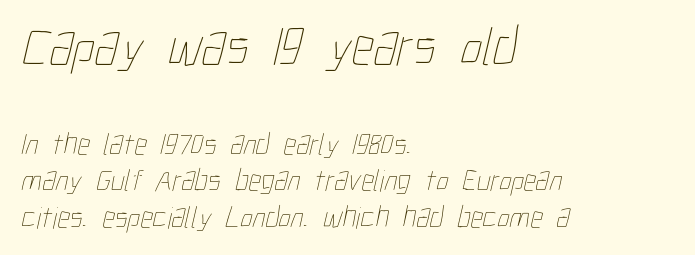
Q: Is the text bold? A: No.
Q: Is the text underlined? A: No.
Q: How is the paragraph aligned? A: Left-aligned.
Q: Is the spacing between letters normal or unusually wide? A: Normal.
Q: Which block of text is set in a larger size, the first (top) or the second (bottom)? A: The first (top) one.
Q: Width (condensed, normal, or wide)? A: Condensed.
Q: Stroke contrast? A: Low.
Q: x-height? A: Medium.
Q: Monospaced? A: No.
